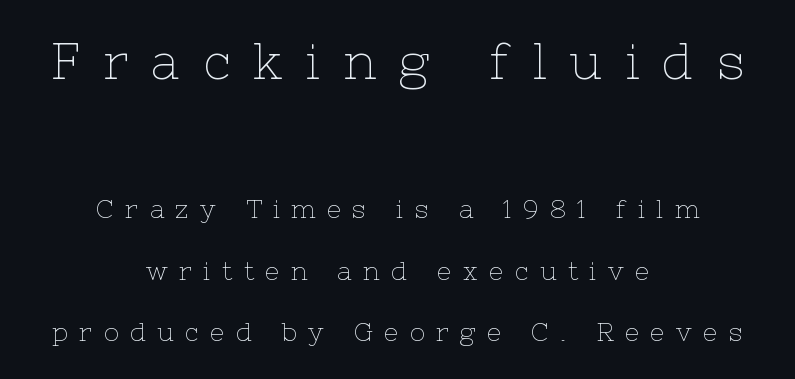
The image shows 50 px thin serif type, upright; set centered, loose line spacing (2.45x), unusually wide letter spacing (+0.46 em), not underlined; the first (top) block is 2.0x larger; low stroke contrast and a medium x-height.
